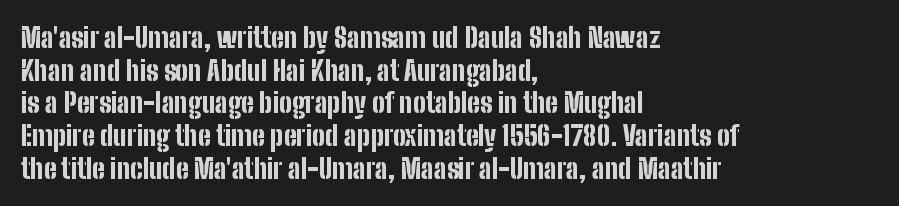
The image shows 27 px bold type, upright; set left-aligned, line spacing 1.21x, normal letter spacing, not underlined.
